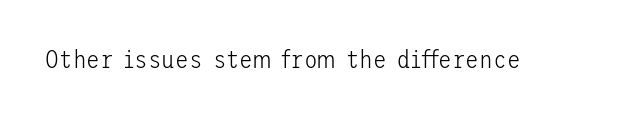
The rendering keeps characters at their native spacing. The font sits on the lighter half of the weight spectrum, regular included. Quick note: underline off. Is there any slant? The stems are plumb.
